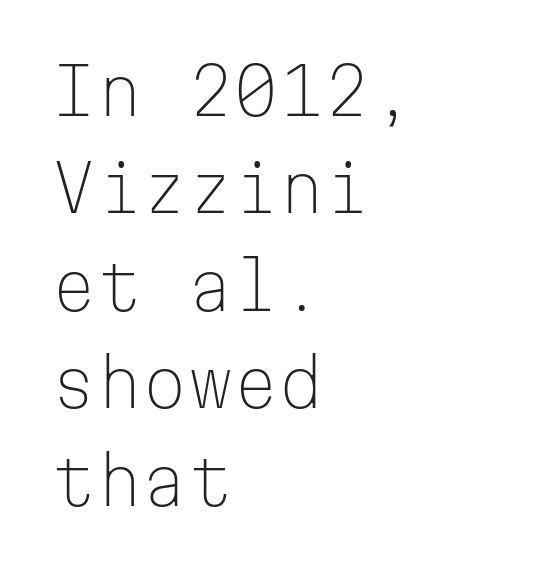
Q: Is the text bold? A: No.
Q: Is the text italic (slanted)? A: No, it is upright.
Q: Is the typeface a serif or a sans-serif typeface? A: Sans-serif.
Q: Is the text underlined? A: No.
Q: How is the paragraph aligned? A: Left-aligned.
Q: Is the spacing between letters normal or unusually wide? A: Normal.
Q: Is the spacing between lines tight, normal or loose? A: Normal.
Q: Width (condensed, normal, or wide)? A: Normal.
Q: Stroke contrast? A: Low.
Q: x-height? A: Medium.
Q: Monospaced? A: Yes.
